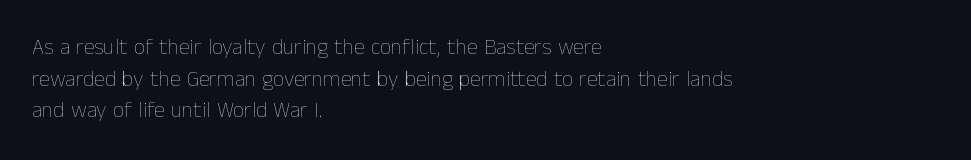
Q: Is the text bold? A: No.
Q: Is the text italic (slanted)? A: No, it is upright.
Q: Is the text underlined? A: No.
Q: How is the paragraph aligned? A: Left-aligned.
Q: Is the spacing between letters normal or unusually wide? A: Normal.
Q: Is the spacing between lines tight, normal or loose? A: Normal.
